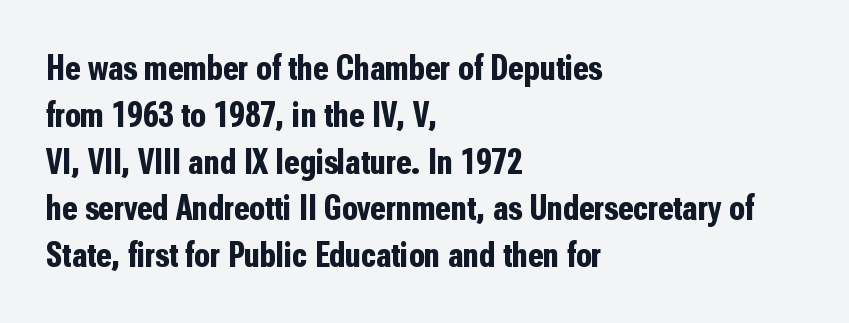
The image shows 36 px bold, condensed sans-serif type, upright; set left-aligned, normal line spacing (1.3x), normal letter spacing, not underlined; low stroke contrast and a medium x-height.
